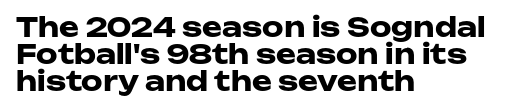
The image shows 27 px bold type, upright; set left-aligned, tight line spacing (1.0x), normal letter spacing, not underlined.
